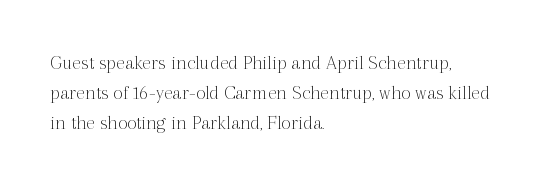
Quick note: interline space is typical. Nothing unusual about the tracking: characters are spaced as the font intends. Unmarked baselines from the first word to the last. No italicization has been applied; the sample stays upright.
